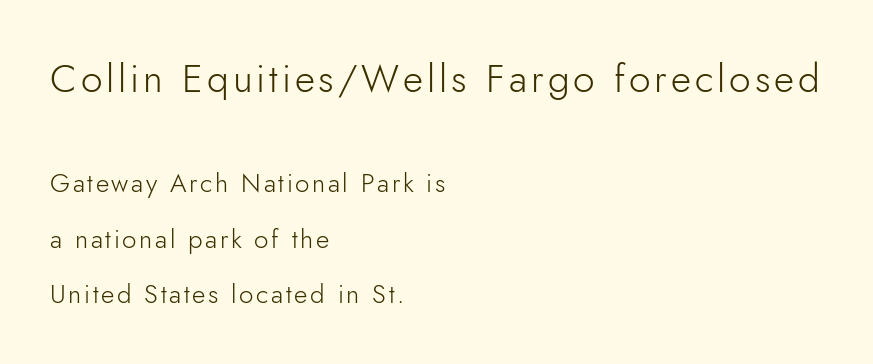
Q: Is the text bold? A: No.
Q: Is the text italic (slanted)? A: No, it is upright.
Q: Is the typeface a serif or a sans-serif typeface? A: Sans-serif.
Q: Is the text underlined? A: No.
Q: How is the paragraph aligned? A: Left-aligned.
Q: Is the spacing between lines tight, normal or loose? A: Loose.
Q: Which block of text is set in a larger size, the first (top) or the second (bottom)? A: The first (top) one.
Q: Width (condensed, normal, or wide)? A: Normal.
Q: Stroke contrast? A: Low.
Q: x-height? A: Small.
Q: Monospaced? A: No.
